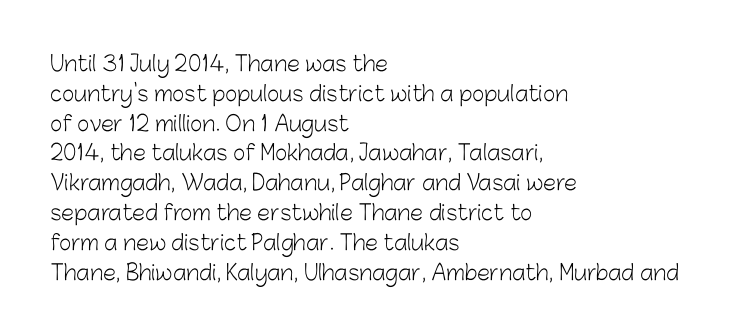
{"italic": "no", "bold": "no", "underline": "no", "align": "left", "line_spacing": "normal", "line_spacing_ratio": 1.42, "letter_spacing": "normal", "letter_spacing_em": 0.0, "glyph_px": 21}
